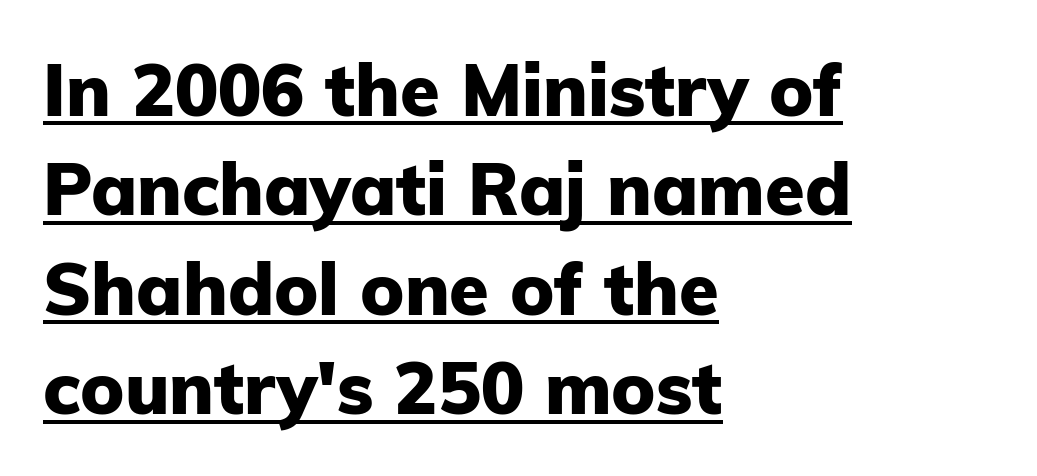
{"serif": "no", "italic": "no", "bold": "yes", "weight": "heavy", "width": "normal", "stroke_contrast": "low", "x_height": "medium", "monospaced": "no", "underline": "yes", "align": "left", "line_spacing": "normal", "line_spacing_ratio": 1.38, "letter_spacing": "normal", "letter_spacing_em": 0.0, "glyph_px": 72}
